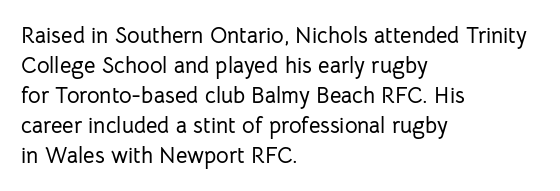
The image shows 22 px text type, upright; set left-aligned, normal line spacing (1.36x), normal letter spacing, not underlined.
